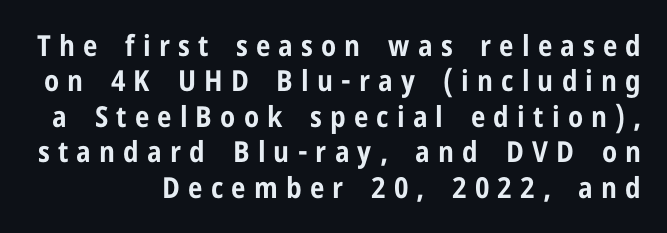
Q: Is the text bold? A: Yes.
Q: Is the text italic (slanted)? A: No, it is upright.
Q: Is the typeface a serif or a sans-serif typeface? A: Sans-serif.
Q: Is the text underlined? A: No.
Q: Is the spacing between letters normal or unusually wide? A: Unusually wide.
Q: Width (condensed, normal, or wide)? A: Condensed.
Q: Stroke contrast? A: Low.
Q: x-height? A: Medium.
Q: Monospaced? A: No.
